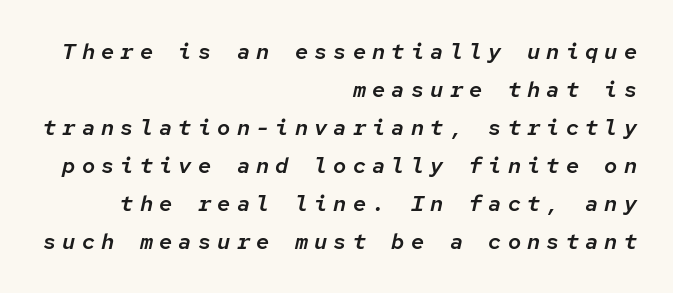
Q: Is the text italic (slanted)? A: Yes, it leans right by about 12 degrees.
Q: Is the text underlined? A: No.
Q: How is the paragraph aligned? A: Right-aligned.
Q: Is the spacing between letters normal or unusually wide? A: Unusually wide.
